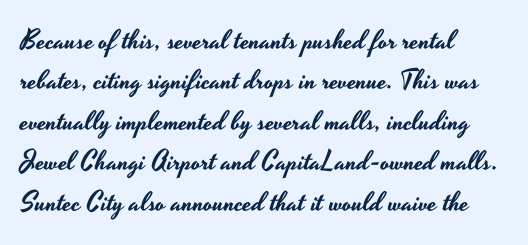
{"underline": "no", "align": "left", "line_spacing": "normal", "line_spacing_ratio": 1.5, "letter_spacing": "normal", "letter_spacing_em": 0.0, "glyph_px": 27}
